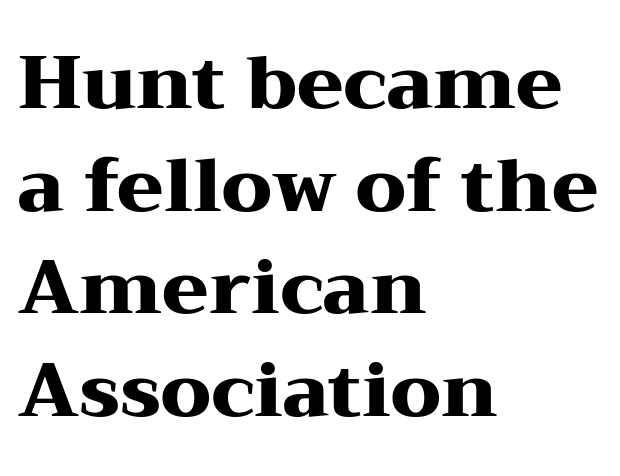
{"serif": "yes", "italic": "no", "bold": "yes", "weight": "heavy", "width": "wide", "stroke_contrast": "medium", "x_height": "medium", "monospaced": "no", "underline": "no", "align": "left", "line_spacing": "normal", "line_spacing_ratio": 1.37, "letter_spacing": "normal", "letter_spacing_em": 0.0, "glyph_px": 75}
